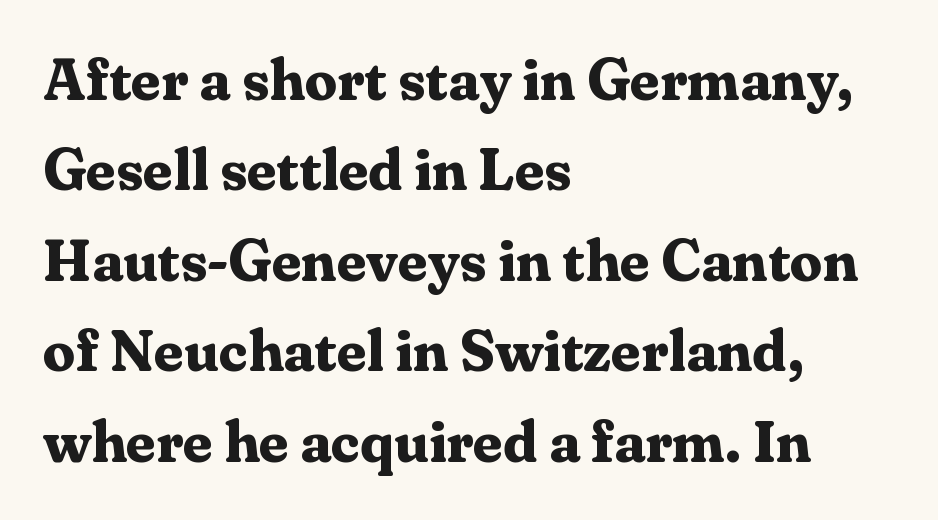
The image shows 58 px bold serif type, upright; set left-aligned, normal line spacing (1.56x), normal letter spacing, not underlined; medium stroke contrast and a medium x-height.
